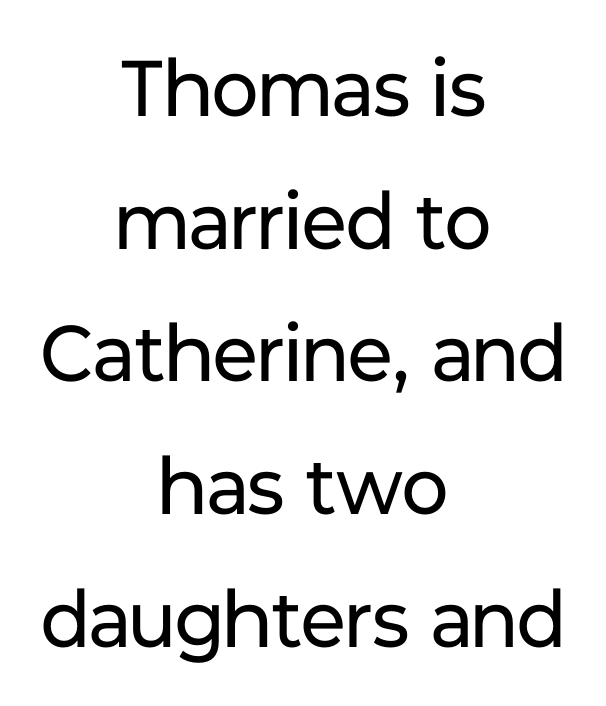
You could call the tracking neutral — neither tight nor loose. The cut favours lightness, reaching ordinary text weight at its darkest. The passage shown is typeset with a sans-serif family. The lettering stays uniformly vertical, giving the passage a roman look. Neither beginnings nor endings align; midpoints do. Notice how descenders clear the ascenders below comfortably — that's standard leading.
